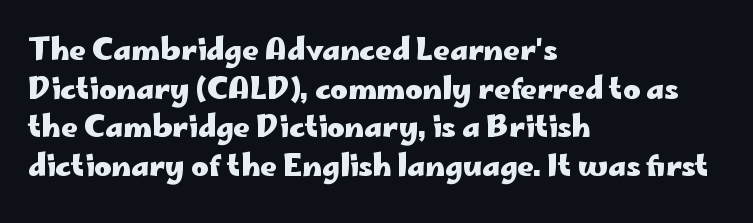
{"serif": "no", "italic": "no", "bold": "yes", "weight": "heavy", "width": "wide", "stroke_contrast": "low", "x_height": "small", "monospaced": "no", "underline": "no", "align": "left", "line_spacing": "normal", "line_spacing_ratio": 1.33, "letter_spacing": "normal", "letter_spacing_em": 0.0, "glyph_px": 29}
